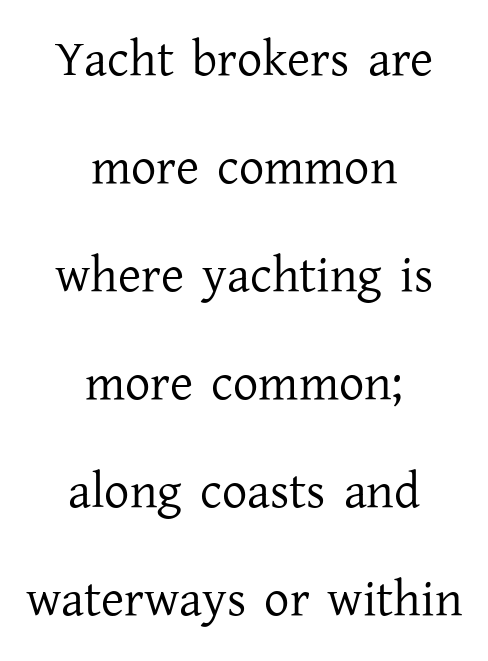
The glyphs are unaccompanied by any horizontal stroke below them. Is this a fixed-width face? No — the glyphs have proportional, varying widths. Stroke terminals: seriffed. One-word summary of the alignment: center. Short note: letters normally spaced.
